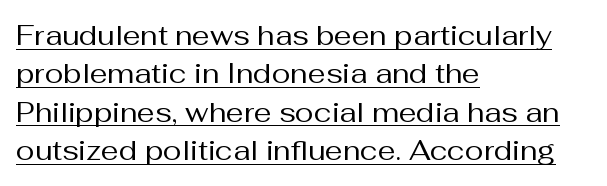
Q: Is the text bold? A: No.
Q: Is the text italic (slanted)? A: No, it is upright.
Q: Is the typeface a serif or a sans-serif typeface? A: Sans-serif.
Q: Is the text underlined? A: Yes.
Q: How is the paragraph aligned? A: Left-aligned.
Q: Is the spacing between letters normal or unusually wide? A: Normal.
Q: Is the spacing between lines tight, normal or loose? A: Normal.
Q: Width (condensed, normal, or wide)? A: Normal.
Q: Stroke contrast? A: Medium.
Q: x-height? A: Medium.
Q: Monospaced? A: No.
